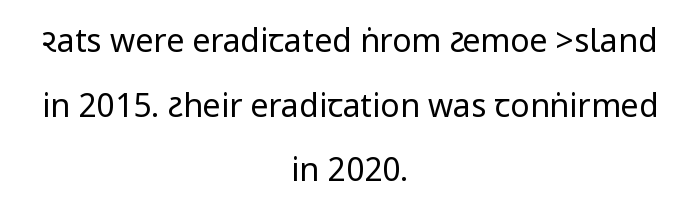
Nobody touched the tracking dial on this one. This rendering employs a face without finishing strokes, i.e., a sans-serif. If you measured baseline to baseline, you'd find a long distance. The weight tops out at a normal text grade. If you folded the block vertically in half, each line would mirror itself in length. Decoration check: the copy has no underline.
